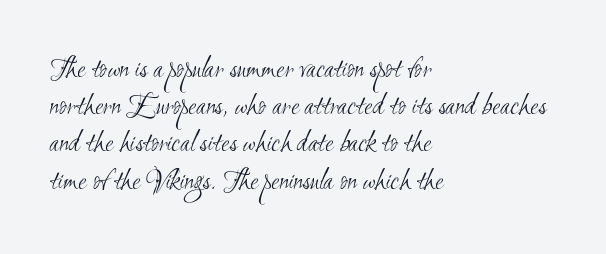
The words here are not underlined. The letterforms sit shoulder to shoulder at normal distance. Each letter keeps its own natural width here, so spacing adapts to shape. On a weight scale, this lands at 450 or below. Teacher's note: observe the even left margin — that is flush-left alignment. Check where the strokes stop: nothing finishes them off — pure sans.
